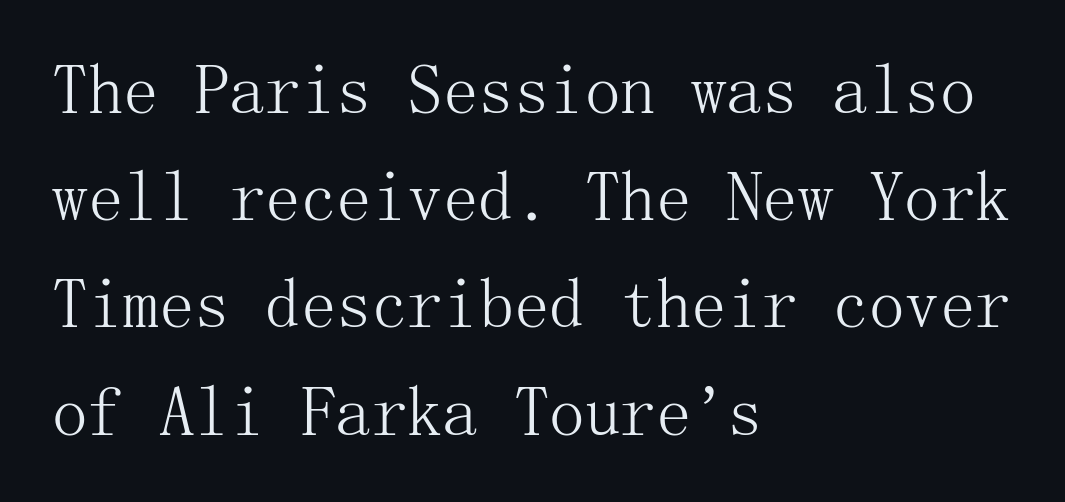
The passage shown stacks its lines at a standard gap. Tracking here is standard; glyphs follow each other at the usual distance. Stroke terminals: seriffed. Weight class: somewhere from thin through regular. A clean baseline with only descenders dipping below it.
